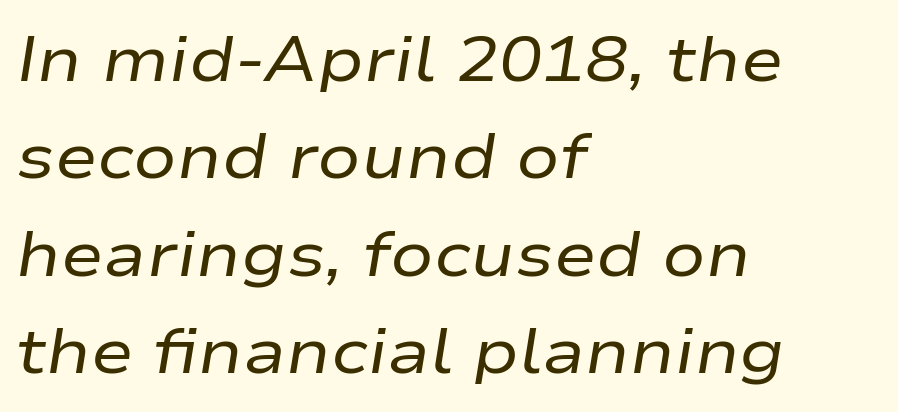
The image shows 64 px regular-weight, wide type, italic (leaning right); set left-aligned, normal line spacing (1.52x), normal letter spacing, not underlined; low stroke contrast and a medium x-height.
